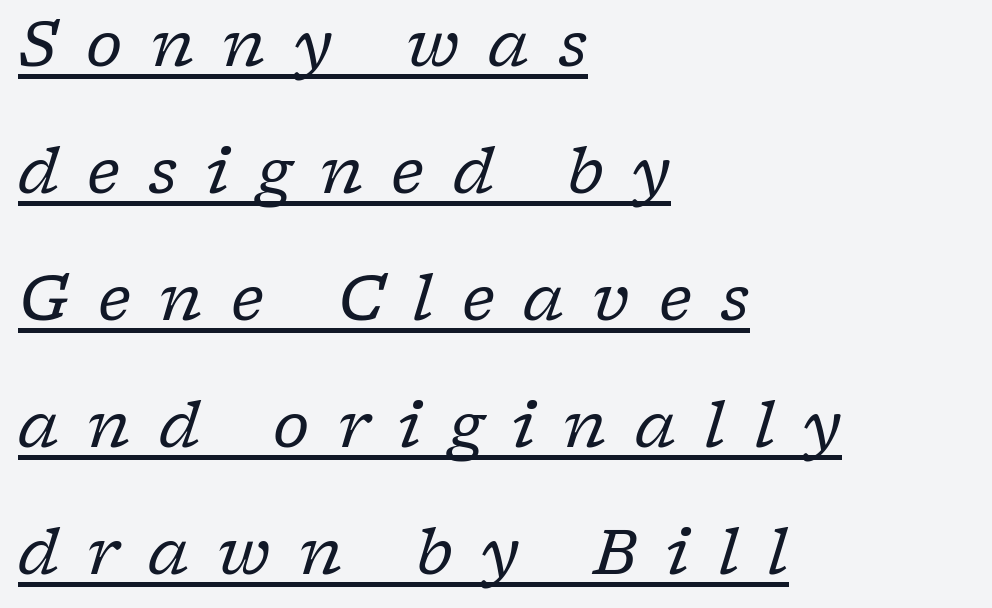
Q: Is the text bold? A: No.
Q: Is the text italic (slanted)? A: Yes, it leans right by about 17 degrees.
Q: Is the typeface a serif or a sans-serif typeface? A: Serif.
Q: Is the text underlined? A: Yes.
Q: How is the paragraph aligned? A: Left-aligned.
Q: Is the spacing between letters normal or unusually wide? A: Unusually wide.
Q: Is the spacing between lines tight, normal or loose? A: Loose.
Q: Width (condensed, normal, or wide)? A: Normal.
Q: Stroke contrast? A: Low.
Q: x-height? A: Medium.
Q: Monospaced? A: No.
